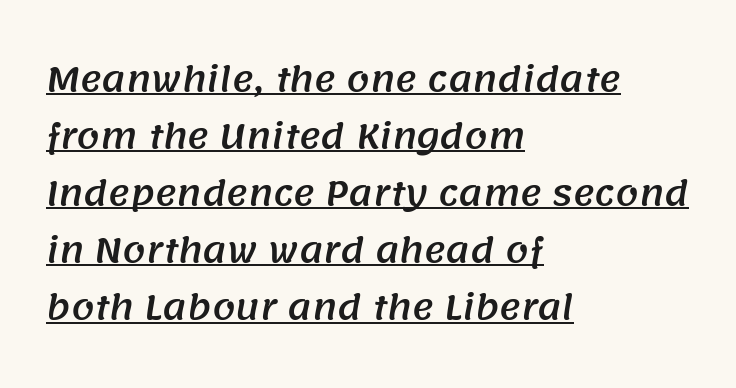
The image shows 33 px sans-serif type; set left-aligned, line spacing 1.73x, normal letter spacing, underlined; medium stroke contrast and a large x-height.
